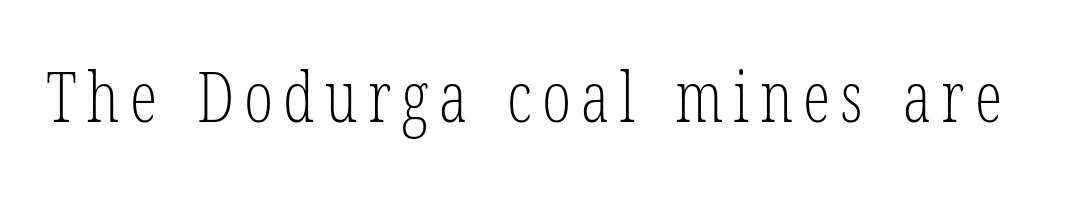
A typesetter would call this proportional, since set widths differ per character. Rule under the text: the space is simply empty. Letterform terminals end in serifs throughout the passage. Vertical strokes here are truly vertical. Heft: none added — not bold.
